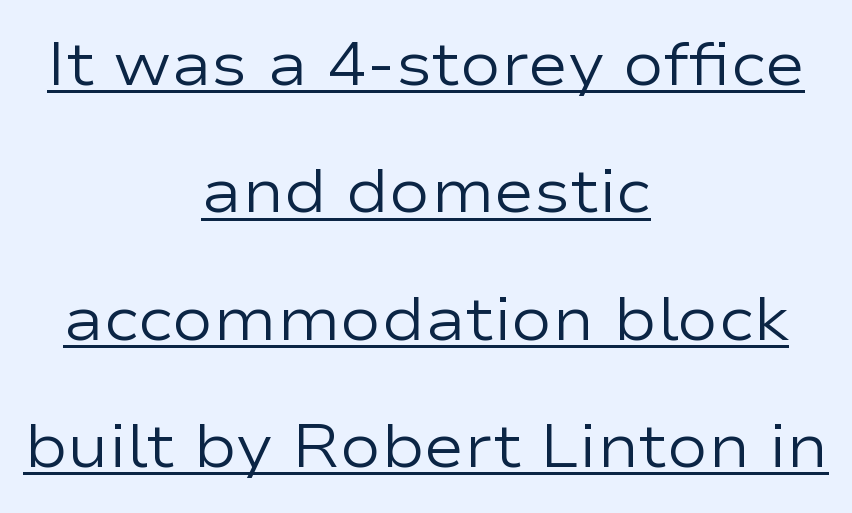
Q: Is the text bold? A: No.
Q: Is the text italic (slanted)? A: No, it is upright.
Q: Is the typeface a serif or a sans-serif typeface? A: Sans-serif.
Q: Is the text underlined? A: Yes.
Q: How is the paragraph aligned? A: Centered.
Q: Is the spacing between letters normal or unusually wide? A: Normal.
Q: Is the spacing between lines tight, normal or loose? A: Loose.
Q: Width (condensed, normal, or wide)? A: Wide.
Q: Stroke contrast? A: Low.
Q: x-height? A: Medium.
Q: Monospaced? A: No.
